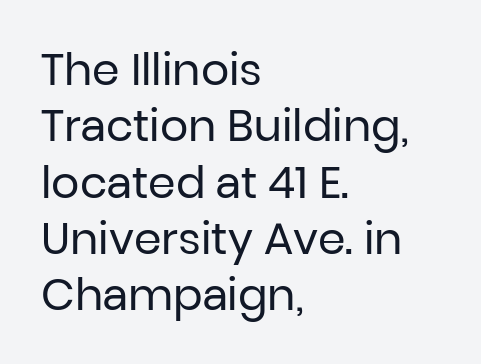
{"serif": "no", "italic": "no", "bold": "no", "weight": "regular", "width": "normal", "stroke_contrast": "low", "x_height": "medium", "monospaced": "no", "underline": "no", "align": "left", "line_spacing": "normal", "line_spacing_ratio": 1.28, "letter_spacing": "normal", "letter_spacing_em": 0.0, "glyph_px": 44}
